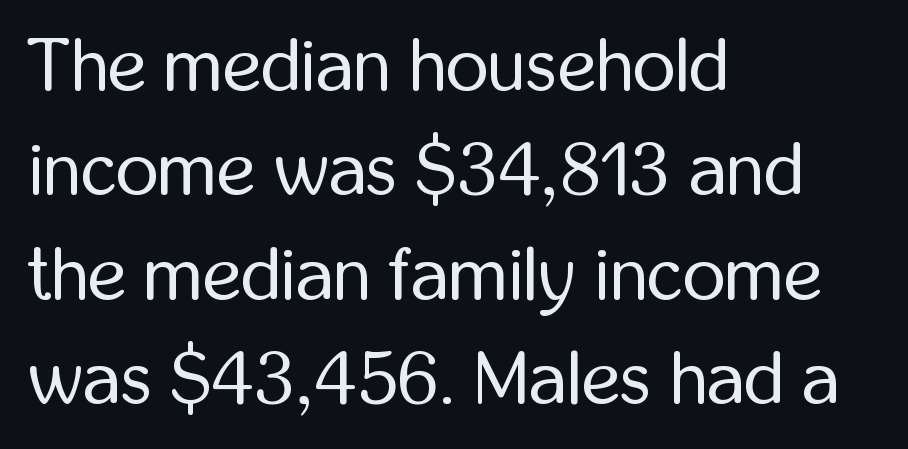
The image shows 74 px regular-weight, condensed sans-serif type, upright; set left-aligned, normal line spacing (1.41x), normal letter spacing, not underlined; low stroke contrast and a medium x-height.
